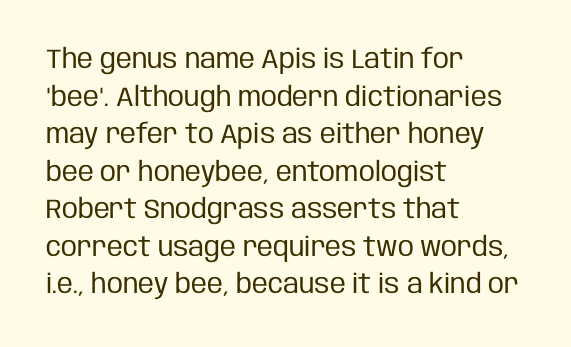
The image shows 27 px text type, upright; set left-aligned, normal line spacing (1.39x), normal letter spacing, not underlined.
